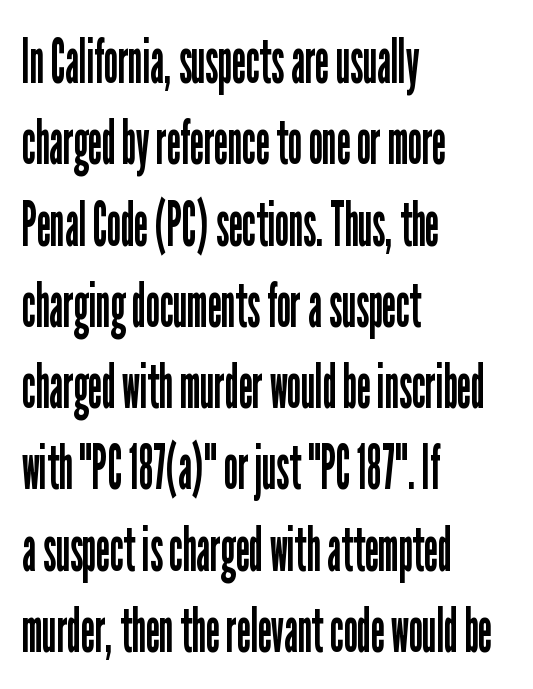
The passage is arranged the way most books set body copy — flush left. Serifs: no, the terminals of the letterforms are clean. The passage shown is typed in a proportional face where columns would drift. Each new line begins a customary step beneath the previous one. The letters sit at their default tracking, neither squeezed nor spread. Descender tails drop into unmarked territory.
